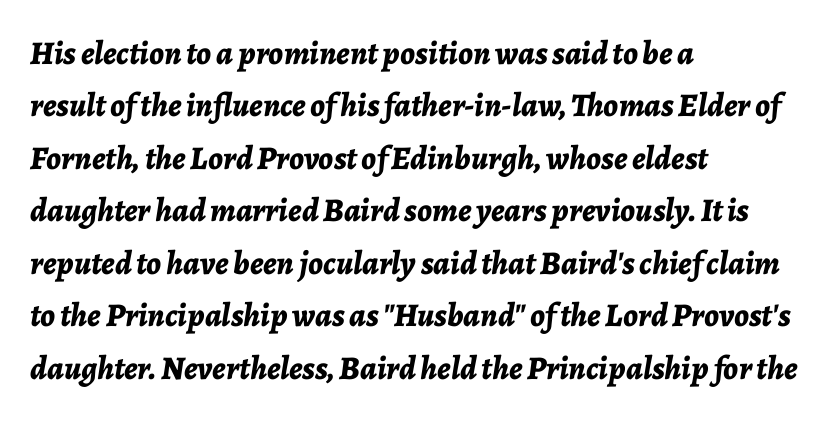
The image shows 33 px bold type, italic (leaning right); set left-aligned, normal line spacing (1.59x), normal letter spacing, not underlined; low stroke contrast and a medium x-height.
